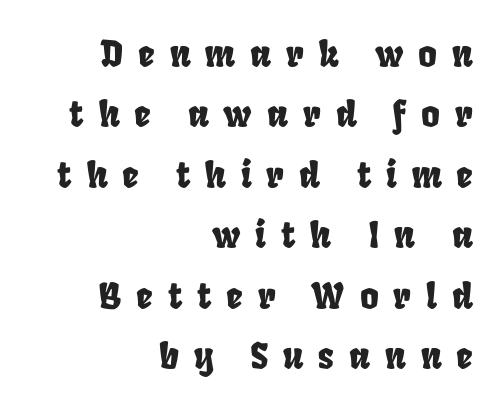
The image shows 36 px condensed type; set right-aligned, normal line spacing (1.68x), unusually wide letter spacing (+0.41 em), not underlined; low stroke contrast and a large x-height.
